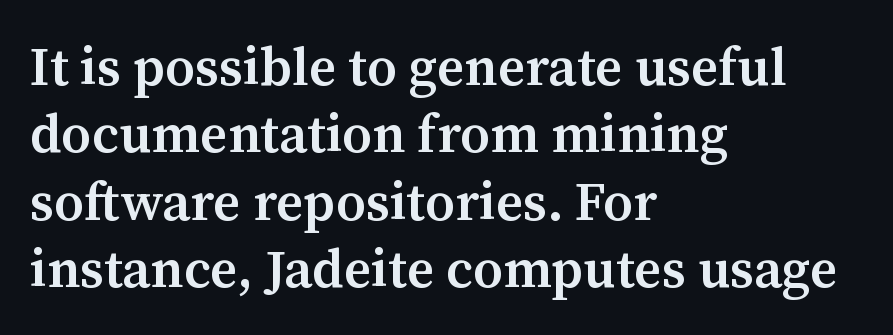
The image shows 53 px semibold serif type, upright; set left-aligned, normal line spacing (1.27x), normal letter spacing, not underlined; medium stroke contrast and a medium x-height.
